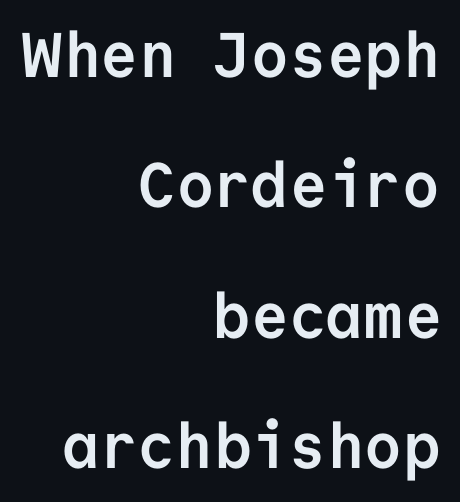
{"serif": "no", "italic": "no", "bold": "yes", "weight": "semibold", "width": "normal", "stroke_contrast": "low", "x_height": "medium", "monospaced": "yes", "underline": "no", "align": "right", "line_spacing": "loose", "line_spacing_ratio": 2.07, "letter_spacing": "normal", "letter_spacing_em": 0.0, "glyph_px": 63}
